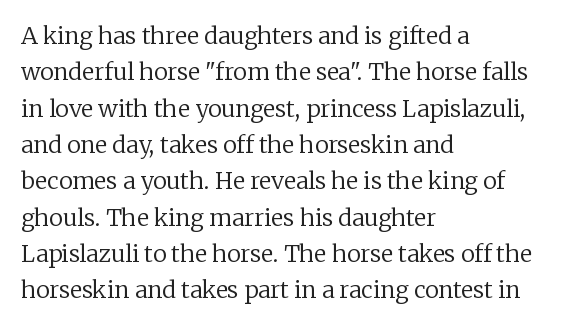
{"italic": "no", "bold": "no", "underline": "no", "align": "left", "line_spacing": "normal", "line_spacing_ratio": 1.58, "letter_spacing": "normal", "letter_spacing_em": 0.0, "glyph_px": 23}
